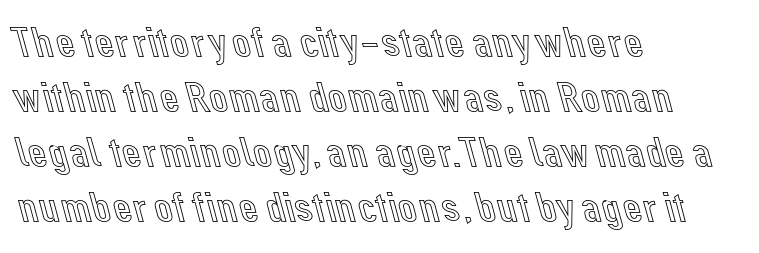
Tracking value appears to be zero — textbook default spacing. Does the copy run flush right? No — it runs flush left. Each new line begins a customary step beneath the previous one. The passage shown is typed in a proportional face where columns would drift. The space directly below the letters is spotless.
